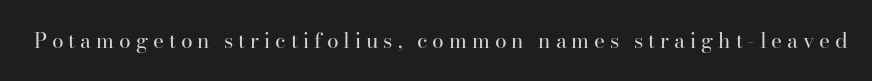
The image shows 21 px text type, upright; set unusually wide letter spacing (+0.23 em), not underlined.
